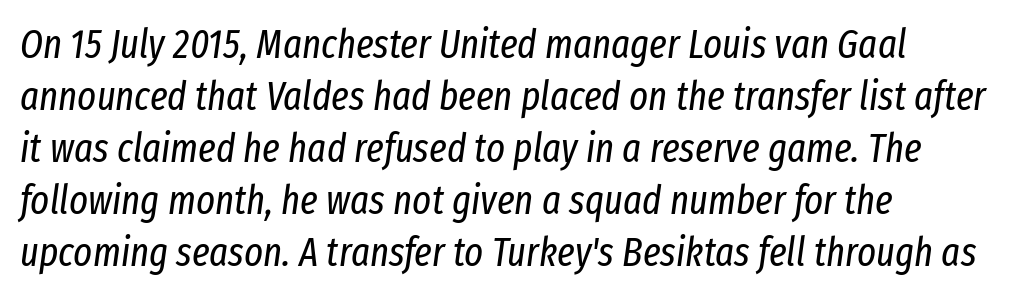
{"italic": "yes", "lean": "right", "slant_degrees": 8, "bold": "no", "weight": "regular", "width": "condensed", "stroke_contrast": "low", "x_height": "medium", "monospaced": "no", "underline": "no", "align": "left", "line_spacing": "normal", "line_spacing_ratio": 1.3, "letter_spacing": "normal", "letter_spacing_em": 0.0, "glyph_px": 40}
